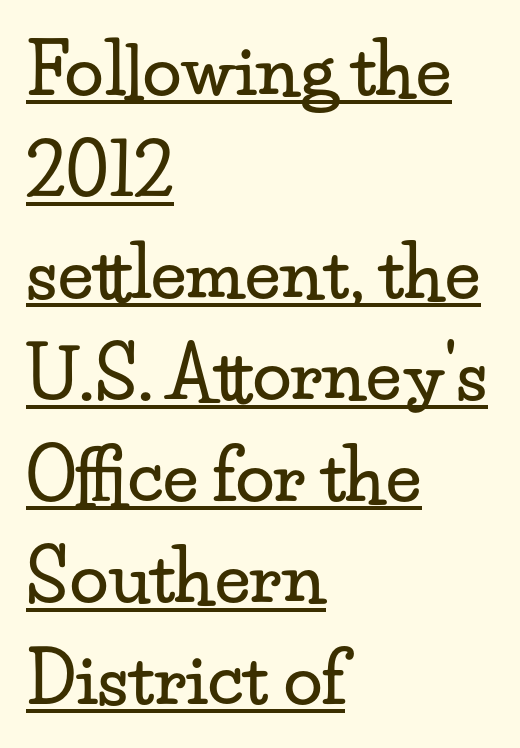
The lettering holds an erect, upright posture throughout. In designer terms, the underline attribute is active on this setting. Quick note: interline space is typical. Nobody touched the tracking dial on this one.
